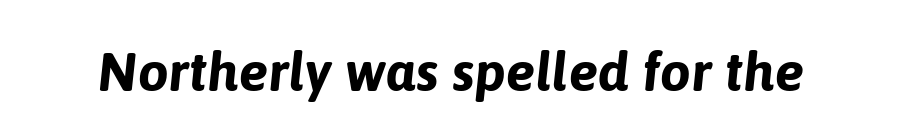
{"italic": "yes", "lean": "right", "slant_degrees": 6, "bold": "yes", "weight": "bold", "width": "normal", "stroke_contrast": "low", "x_height": "medium", "monospaced": "no", "underline": "no", "letter_spacing": "normal", "letter_spacing_em": 0.0, "glyph_px": 55}
